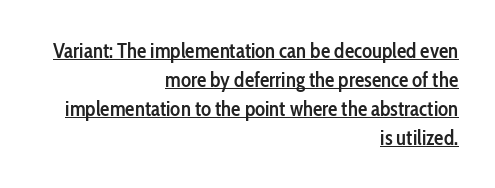
Q: Is the text bold? A: Semi-bold.
Q: Is the text italic (slanted)? A: No, it is upright.
Q: Is the text underlined? A: Yes.
Q: How is the paragraph aligned? A: Right-aligned.
Q: Is the spacing between letters normal or unusually wide? A: Normal.
Q: Is the spacing between lines tight, normal or loose? A: Normal.
